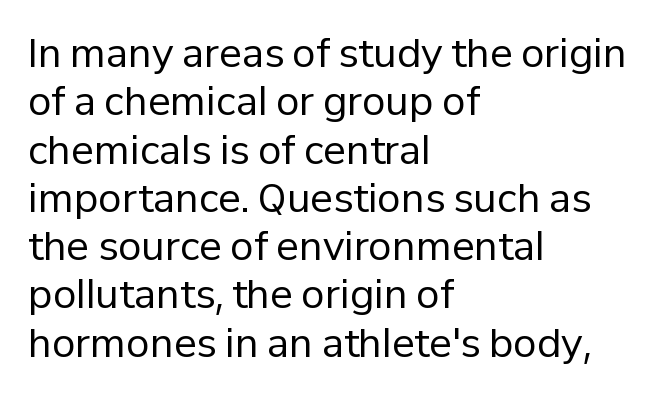
{"serif": "no", "italic": "no", "bold": "no", "weight": "regular", "width": "normal", "stroke_contrast": "low", "x_height": "medium", "monospaced": "no", "underline": "no", "align": "left", "line_spacing": "normal", "line_spacing_ratio": 1.27, "letter_spacing": "normal", "letter_spacing_em": 0.0, "glyph_px": 38}
